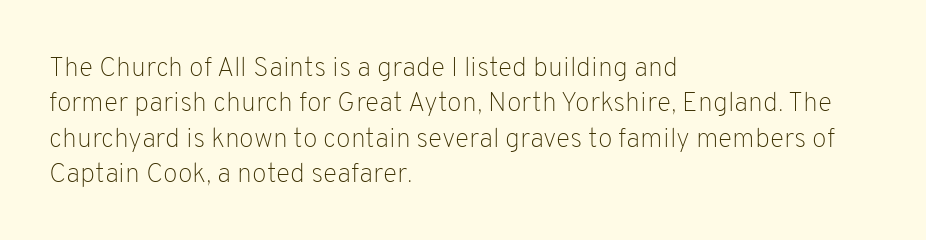
Q: Is the text bold? A: No.
Q: Is the text italic (slanted)? A: No, it is upright.
Q: Is the text underlined? A: No.
Q: How is the paragraph aligned? A: Left-aligned.
Q: Is the spacing between letters normal or unusually wide? A: Normal.
Q: Is the spacing between lines tight, normal or loose? A: Normal.
